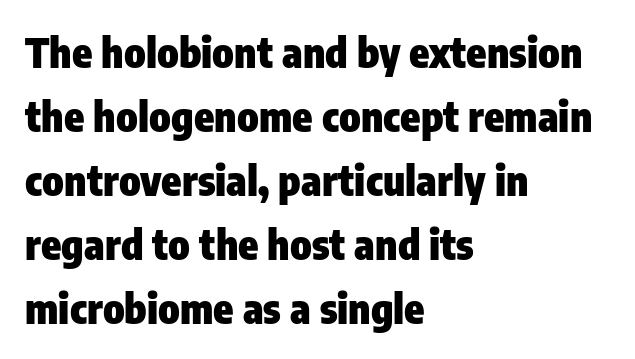
Here the designer chose a conventional face with non-uniform glyph widths. Every stem runs plumb, perpendicular to the baseline. How are the letters spaced? Ordinarily, with no added tracking. Typographic density is high because the face is bold. This block has exactly the height ordinary leading produces. The ragged edge is on the right, which tells us the setting is flush left.
